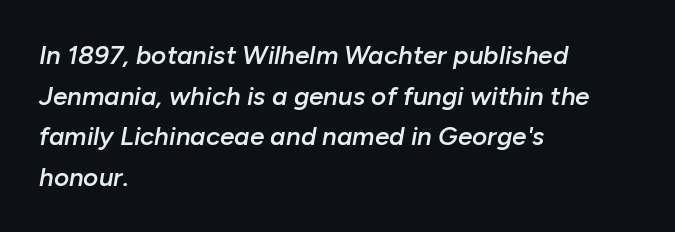
Q: Is the text bold? A: Semi-bold.
Q: Is the text italic (slanted)? A: Yes, it leans right by about 10 degrees.
Q: Is the text underlined? A: No.
Q: How is the paragraph aligned? A: Left-aligned.
Q: Is the spacing between letters normal or unusually wide? A: Normal.
Q: Is the spacing between lines tight, normal or loose? A: Normal.
